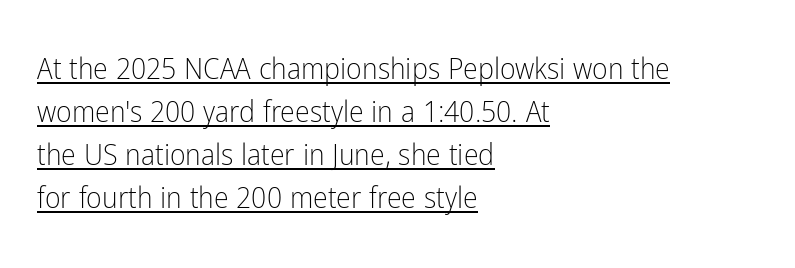
Italic: no, the glyphs are upright roman. Tracking here is standard; glyphs follow each other at the usual distance. A typesetter would call this leading conventional body-copy spacing. The weight would be labelled regular, book, light, or lighter still.
